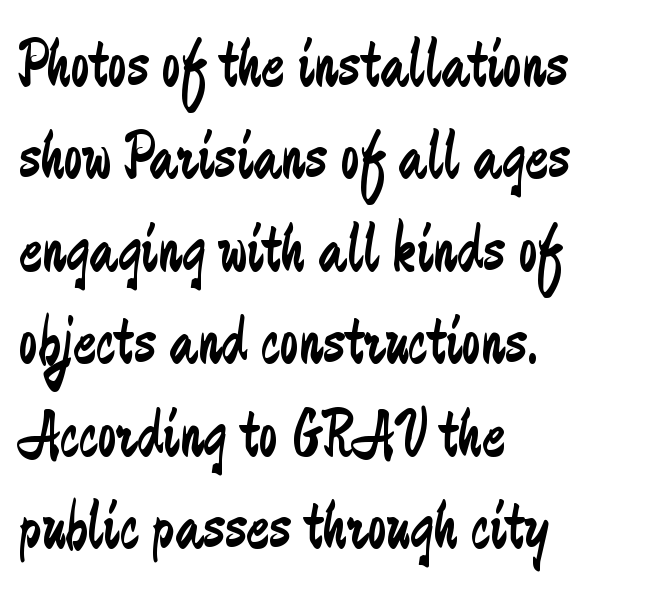
The image shows 68 px regular-weight, condensed sans-serif type; set left-aligned, normal line spacing (1.36x), normal letter spacing, not underlined; low stroke contrast and a small x-height.
